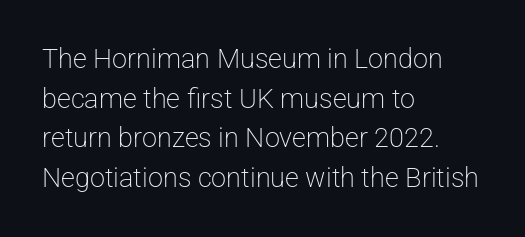
Notice how descenders clear the ascenders below comfortably — that's standard leading. Inter-character spacing is left at the font's built-in metrics. Bare-footed words on every line. The strokes are not fattened; the text isn't bold. A student would call this left alignment; a typographer would say flush left, rag right.
